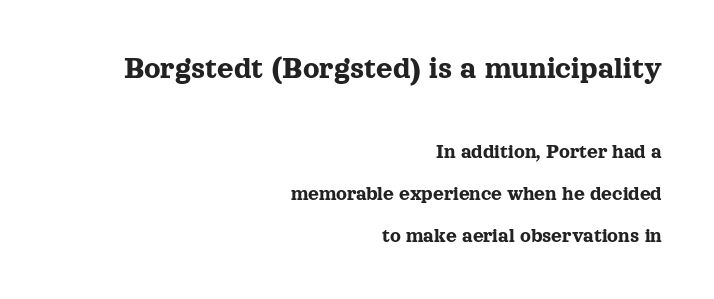
The image shows 32 px serif type, upright; set right-aligned, loose line spacing (1.99x), normal letter spacing, not underlined; the first (top) block is 1.52x larger; a medium x-height.
